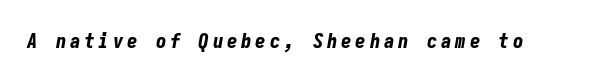
{"italic": "yes", "lean": "right", "slant_degrees": 9, "bold": "yes", "underline": "no", "glyph_px": 21}
